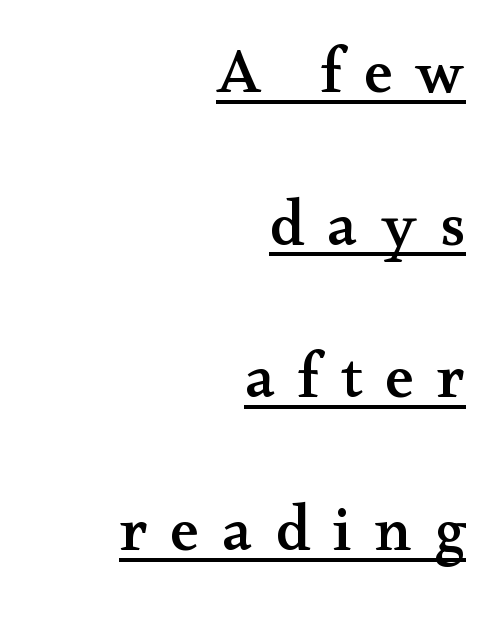
The image shows 65 px wide serif type, upright; set right-aligned, loose line spacing (2.35x), unusually wide letter spacing (+0.35 em), underlined; medium stroke contrast and a small x-height.
